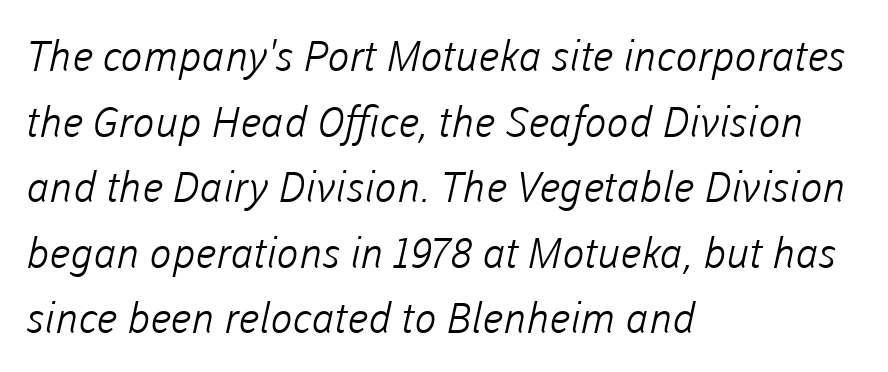
Q: Is the text bold? A: No.
Q: Is the typeface a serif or a sans-serif typeface? A: Sans-serif.
Q: Is the text underlined? A: No.
Q: How is the paragraph aligned? A: Left-aligned.
Q: Is the spacing between letters normal or unusually wide? A: Normal.
Q: Is the spacing between lines tight, normal or loose? A: Normal.
Q: Width (condensed, normal, or wide)? A: Normal.
Q: Stroke contrast? A: Low.
Q: x-height? A: Medium.
Q: Monospaced? A: No.
